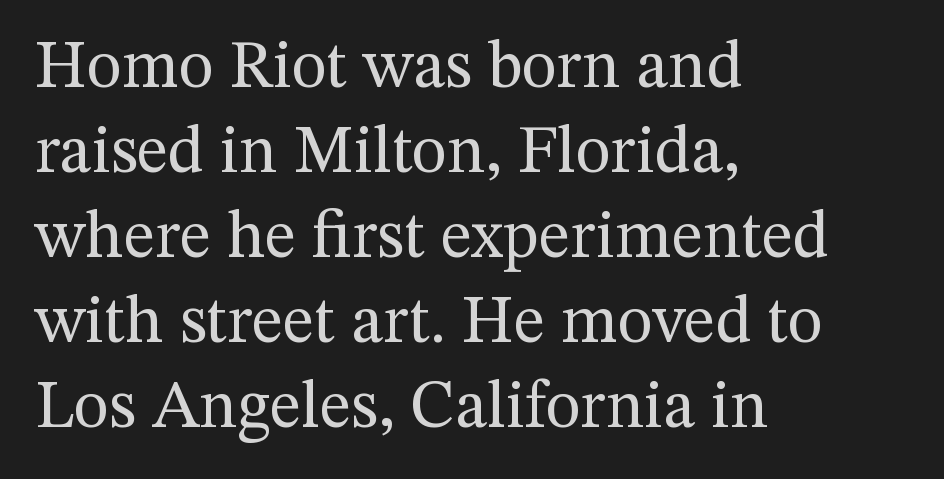
{"serif": "yes", "italic": "no", "bold": "no", "weight": "regular", "width": "normal", "stroke_contrast": "medium", "x_height": "medium", "monospaced": "no", "underline": "no", "align": "left", "line_spacing": "normal", "line_spacing_ratio": 1.27, "letter_spacing": "normal", "letter_spacing_em": 0.0, "glyph_px": 67}
